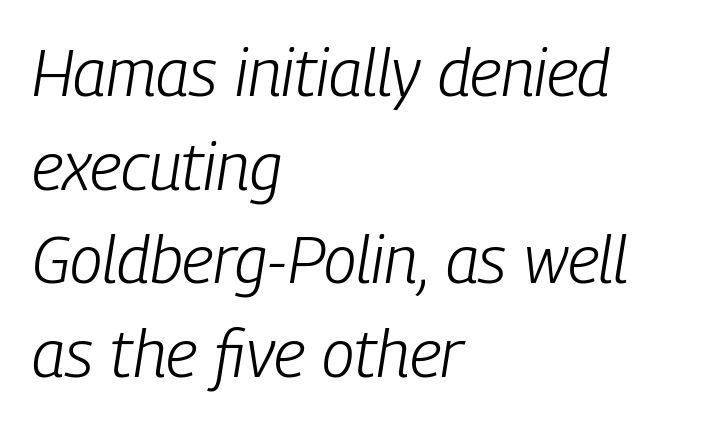
The image shows 66 px light, condensed type, italic (leaning right); set left-aligned, normal line spacing (1.42x), normal letter spacing, not underlined; low stroke contrast and a medium x-height.
